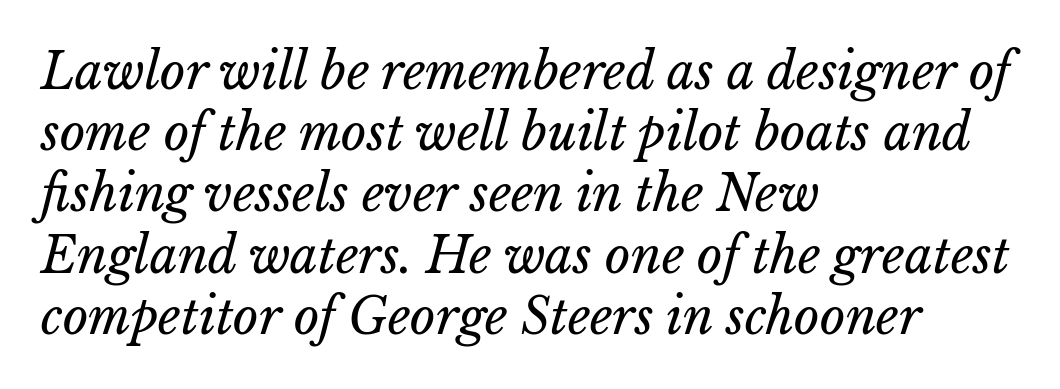
The image shows 49 px regular-weight type, italic (leaning right); set left-aligned, normal line spacing (1.25x), normal letter spacing, not underlined; low stroke contrast and a medium x-height.
